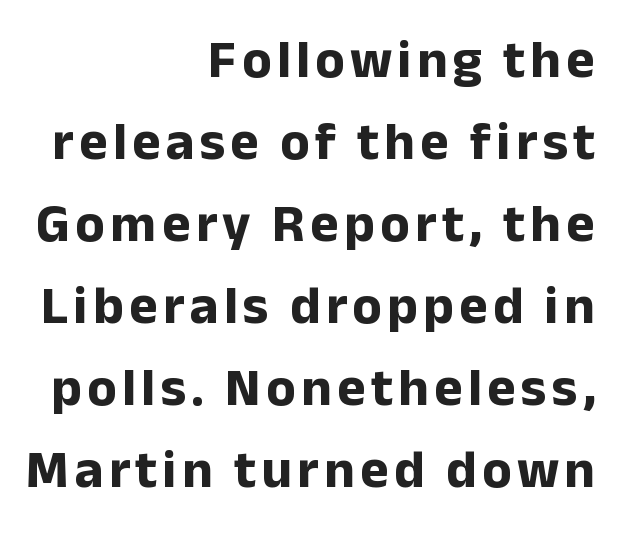
{"serif": "no", "italic": "no", "bold": "yes", "weight": "bold", "width": "normal", "stroke_contrast": "low", "x_height": "medium", "monospaced": "no", "underline": "no", "align": "right", "line_spacing": "normal", "line_spacing_ratio": 1.52, "glyph_px": 54}
